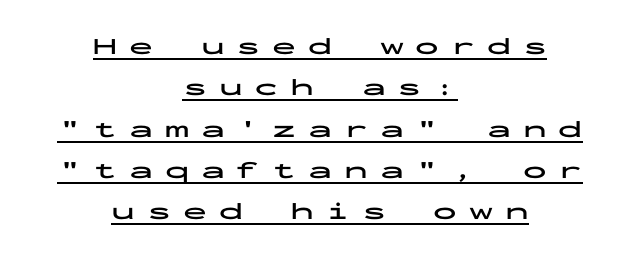
Q: Is the text bold? A: Yes.
Q: Is the text italic (slanted)? A: No, it is upright.
Q: Is the text underlined? A: Yes.
Q: How is the paragraph aligned? A: Centered.
Q: Is the spacing between letters normal or unusually wide? A: Unusually wide.
